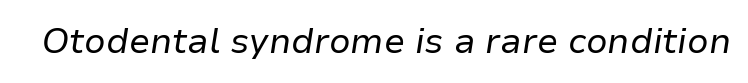
{"italic": "yes", "lean": "right", "slant_degrees": 9, "bold": "no", "weight": "regular", "width": "normal", "stroke_contrast": "low", "x_height": "medium", "monospaced": "no", "underline": "no", "letter_spacing": "normal", "letter_spacing_em": 0.0, "glyph_px": 35}
